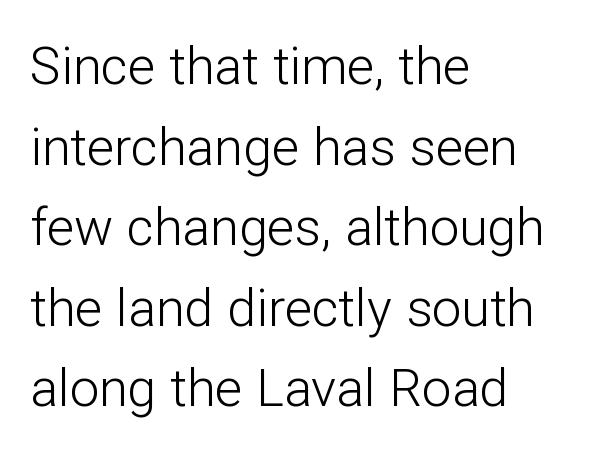
The image shows 52 px light sans-serif type, upright; set left-aligned, normal line spacing (1.55x), normal letter spacing, not underlined; low stroke contrast and a medium x-height.
